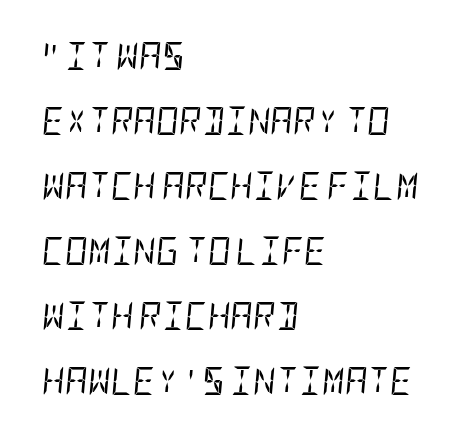
The image shows 28 px regular-weight, condensed type, italic (leaning right); set left-aligned, loose line spacing (2.32x), normal letter spacing, not underlined; low stroke contrast and a large x-height.
